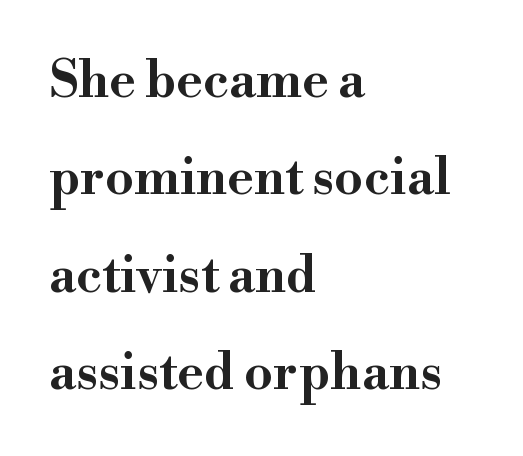
Q: Is the text italic (slanted)? A: No, it is upright.
Q: Is the typeface a serif or a sans-serif typeface? A: Serif.
Q: Is the text underlined? A: No.
Q: How is the paragraph aligned? A: Left-aligned.
Q: Is the spacing between letters normal or unusually wide? A: Normal.
Q: Is the spacing between lines tight, normal or loose? A: Loose.
Q: Width (condensed, normal, or wide)? A: Wide.
Q: Stroke contrast? A: High.
Q: x-height? A: Small.
Q: Monospaced? A: No.
